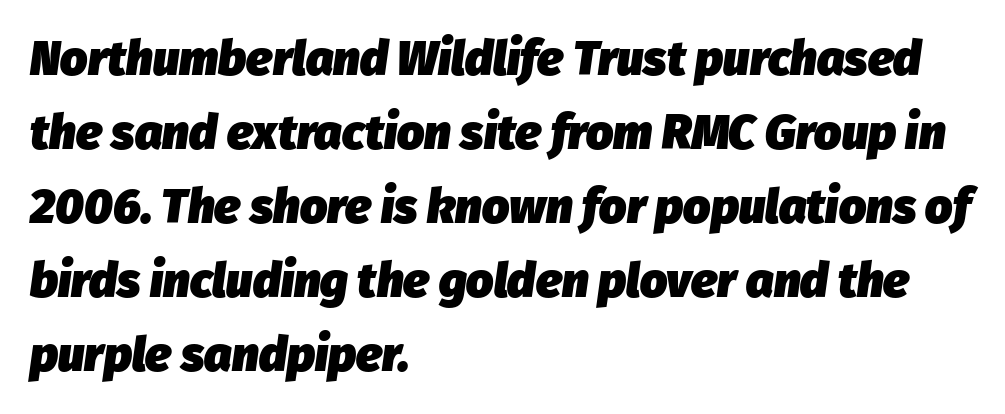
{"italic": "yes", "lean": "right", "slant_degrees": 8, "bold": "yes", "weight": "heavy", "width": "normal", "stroke_contrast": "low", "x_height": "medium", "monospaced": "no", "underline": "no", "align": "left", "line_spacing": "normal", "line_spacing_ratio": 1.54, "letter_spacing": "normal", "letter_spacing_em": 0.0, "glyph_px": 48}
